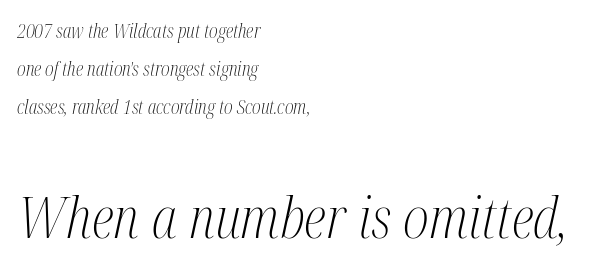
Q: Is the text bold? A: No.
Q: Is the text italic (slanted)? A: Yes, it leans right by about 12 degrees.
Q: Is the typeface a serif or a sans-serif typeface? A: Serif.
Q: Is the text underlined? A: No.
Q: How is the paragraph aligned? A: Left-aligned.
Q: Is the spacing between letters normal or unusually wide? A: Normal.
Q: Is the spacing between lines tight, normal or loose? A: Loose.
Q: Which block of text is set in a larger size, the first (top) or the second (bottom)? A: The second (bottom) one.
Q: Width (condensed, normal, or wide)? A: Condensed.
Q: Stroke contrast? A: Medium.
Q: x-height? A: Medium.
Q: Monospaced? A: No.
